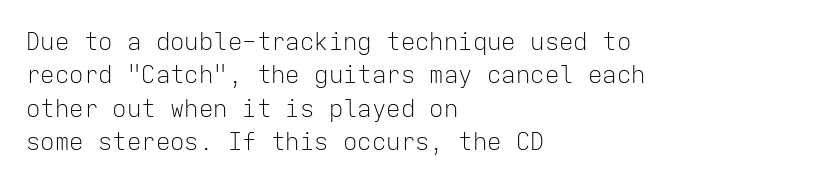
The letterforms sit at book weight or below. Posture: straight, roman, zero tilt. Tracking value appears to be zero — textbook default spacing. The passage shown stacks its lines at a standard gap. Is the block centered? No — it sits flush against the left margin. The foot of each line stays bare and open.
